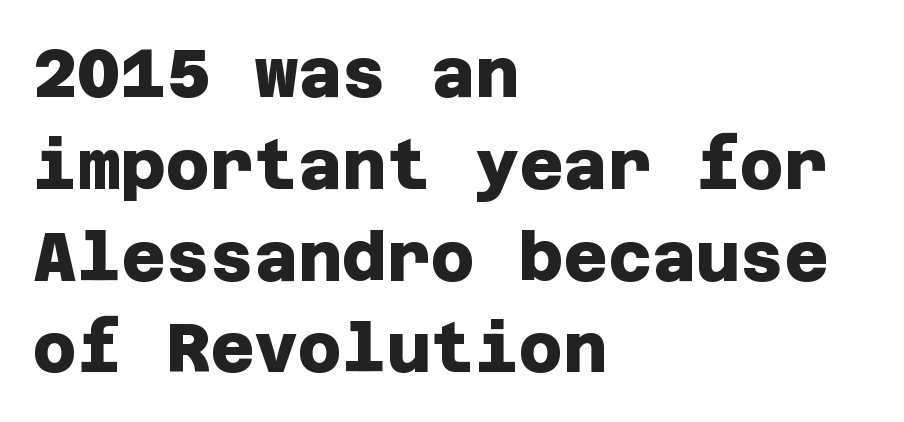
The image shows 68 px heavy sans-serif type; set left-aligned, normal line spacing (1.35x), normal letter spacing, not underlined; low stroke contrast and a large x-height.
